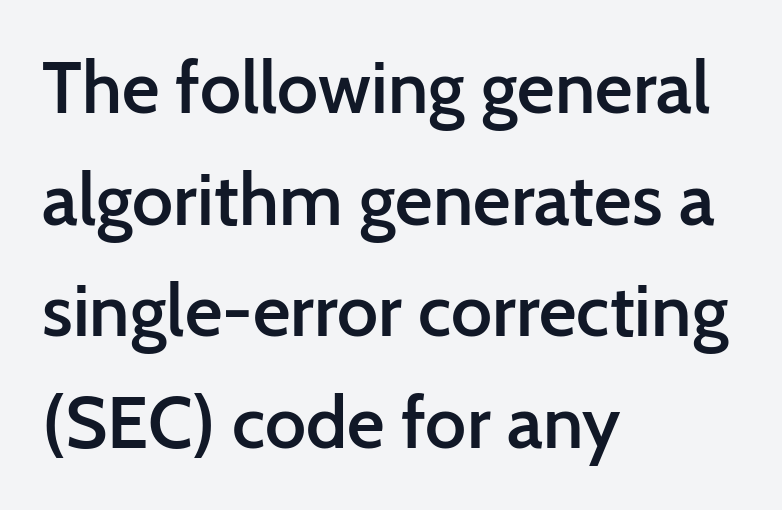
The image shows 73 px semibold sans-serif type, upright; set left-aligned, normal line spacing (1.53x), normal letter spacing, not underlined; low stroke contrast and a medium x-height.
